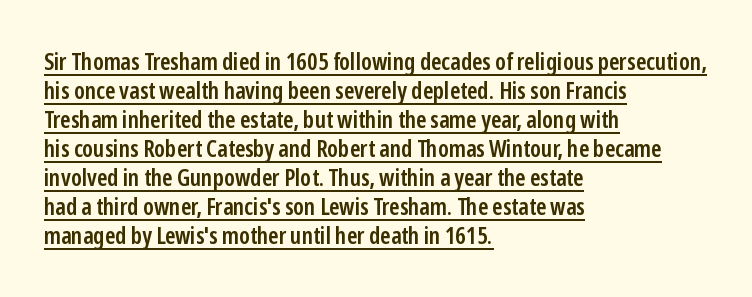
Words appear dense and cohesive because spacing is normal. Quick note: not italic, upright. Typeset ragged right — the left edge is the straight one. Weight: semibold (demi). In designer terms, the underline attribute is active on this setting.
